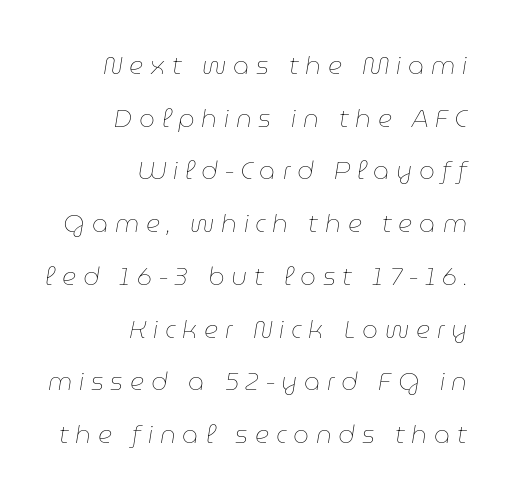
Stems and bowls with no extra thickness — not bold. The zone under the glyphs is completely vacant. Slanted lettering throughout. The rendering anchors every line to the right-hand side. Is there much room between lines? Yes — plenty of vertical air separates them.
